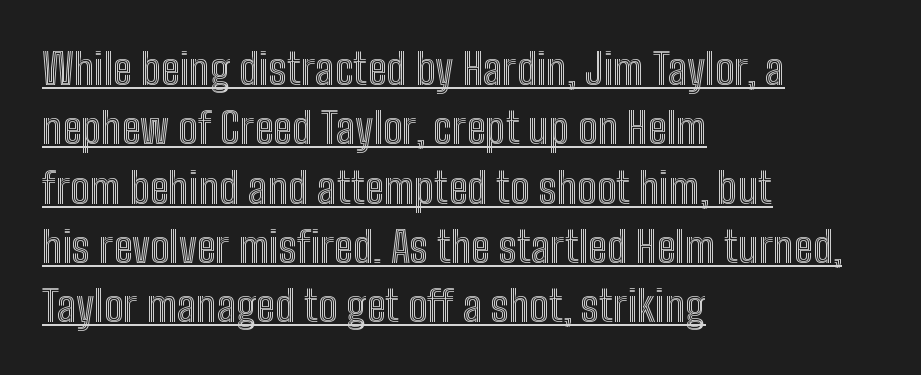
Normally led — the rows are evenly, conventionally spaced. Inter-character spacing is left at the font's built-in metrics. Every word sits above its own underline. Looks like regular typesetting: each glyph gets only the width it needs. Every character sits straight up, as roman type does. Where is the straight margin? On the left.
